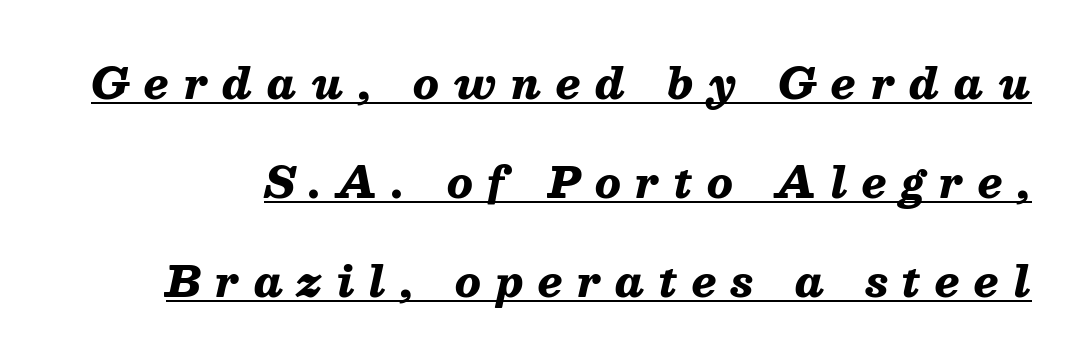
{"italic": "yes", "lean": "right", "slant_degrees": 13, "bold": "yes", "weight": "heavy", "width": "normal", "stroke_contrast": "medium", "x_height": "medium", "monospaced": "no", "underline": "yes", "line_spacing": "loose", "line_spacing_ratio": 2.36, "letter_spacing": "wide", "letter_spacing_em": 0.35, "glyph_px": 42}
